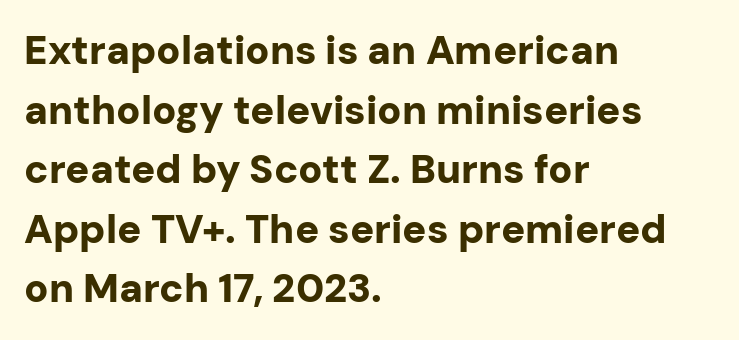
{"serif": "no", "italic": "no", "bold": "yes", "weight": "bold", "width": "normal", "stroke_contrast": "low", "x_height": "medium", "monospaced": "no", "underline": "no", "align": "left", "line_spacing": "normal", "line_spacing_ratio": 1.49, "letter_spacing": "normal", "letter_spacing_em": 0.0, "glyph_px": 40}
